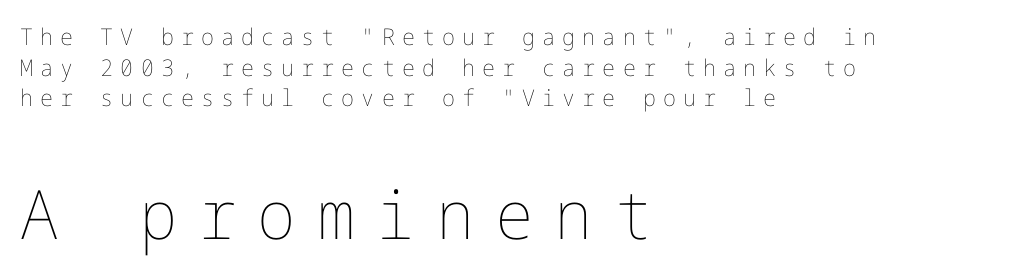
{"italic": "no", "bold": "no", "weight": "thin", "width": "normal", "stroke_contrast": "low", "x_height": "medium", "underline": "no", "align": "left", "line_spacing": "normal", "line_spacing_ratio": 1.33, "letter_spacing": "wide", "letter_spacing_em": 0.31, "larger_block": "second", "size_ratio": 2.96, "glyph_px": 68}
